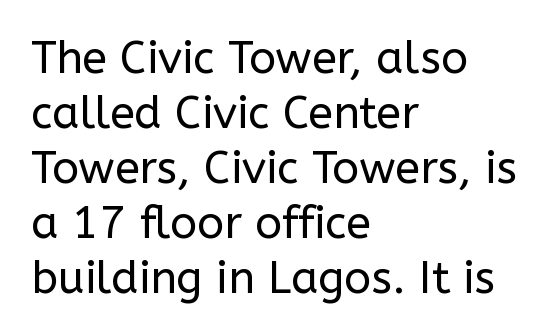
Style check: upright. These lines are rendered in a variable-pitch font. Does extra space separate the letters? No, they use regular spacing. All the whitespace from short lines collects on the right.
